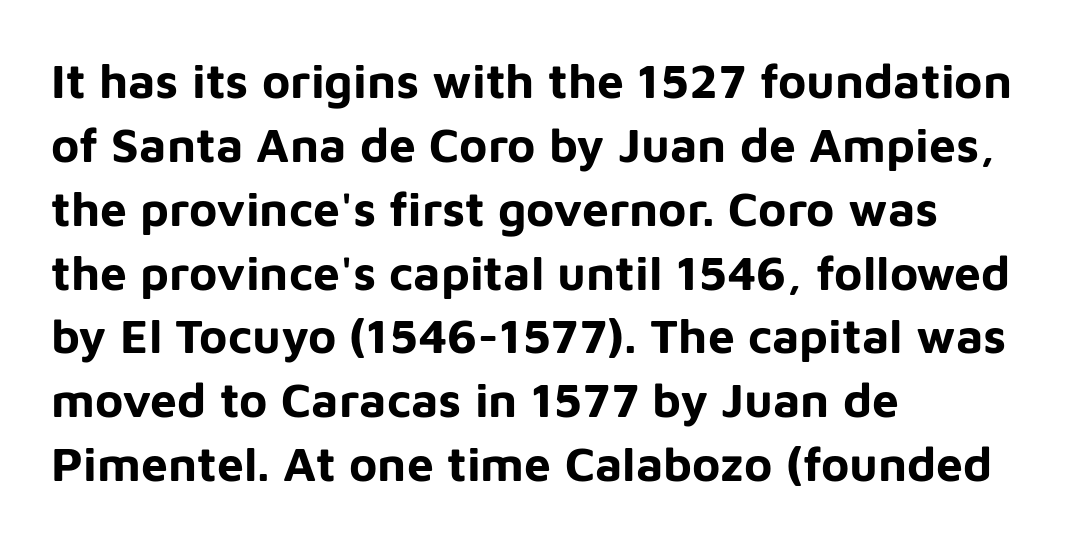
{"serif": "no", "italic": "no", "bold": "yes", "weight": "bold", "width": "normal", "stroke_contrast": "low", "x_height": "medium", "monospaced": "no", "underline": "no", "align": "left", "line_spacing": "normal", "line_spacing_ratio": 1.33, "letter_spacing": "normal", "letter_spacing_em": 0.0, "glyph_px": 48}
